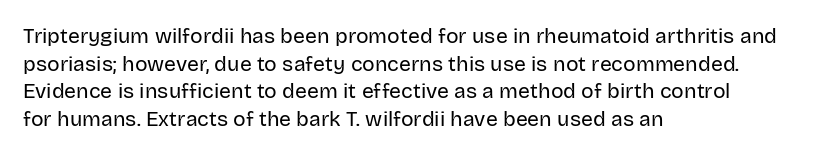
Q: Is the text bold? A: No.
Q: Is the text italic (slanted)? A: No, it is upright.
Q: Is the text underlined? A: No.
Q: How is the paragraph aligned? A: Left-aligned.
Q: Is the spacing between letters normal or unusually wide? A: Normal.
Q: Is the spacing between lines tight, normal or loose? A: Normal.
